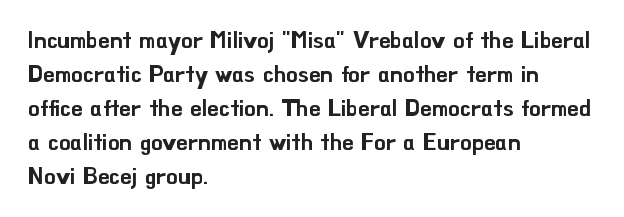
Q: Is the text italic (slanted)? A: No, it is upright.
Q: Is the text underlined? A: No.
Q: How is the paragraph aligned? A: Left-aligned.
Q: Is the spacing between letters normal or unusually wide? A: Normal.
Q: Is the spacing between lines tight, normal or loose? A: Normal.
